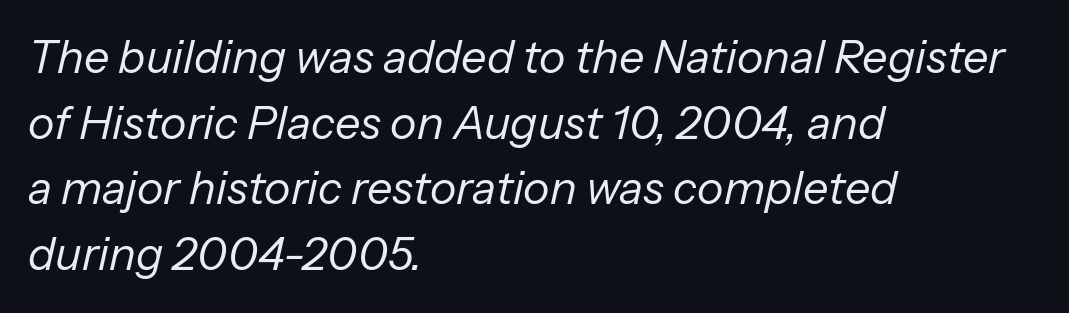
The image shows 45 px regular-weight type, italic (leaning right); set left-aligned, normal line spacing (1.46x), normal letter spacing, not underlined; low stroke contrast and a medium x-height.
